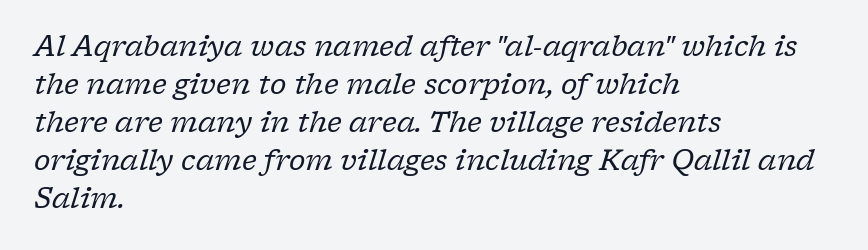
The image shows 28 px regular-weight serif type, italic (leaning right); set left-aligned, normal line spacing (1.36x), normal letter spacing, not underlined; low stroke contrast and a medium x-height.
